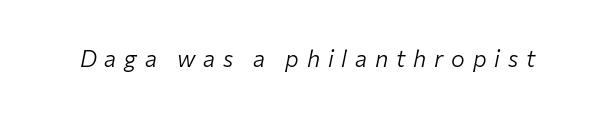
Weight: not bold — regular or lighter. The gap between lines stays unmarked. The letters are spread apart with noticeably loose tracking. Slanted lettering throughout.
